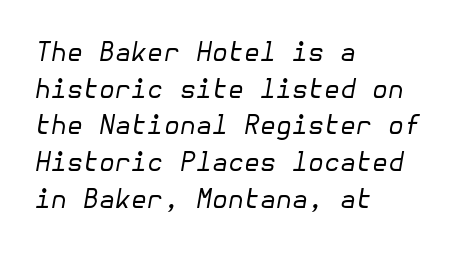
{"italic": "yes", "lean": "right", "slant_degrees": 10, "bold": "no", "underline": "no", "align": "left", "line_spacing": "normal", "line_spacing_ratio": 1.41, "letter_spacing": "normal", "letter_spacing_em": 0.0, "glyph_px": 26}
